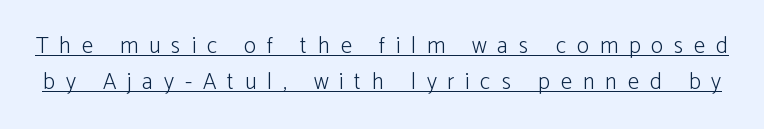
Q: Is the text bold? A: No.
Q: Is the text italic (slanted)? A: No, it is upright.
Q: Is the text underlined? A: Yes.
Q: Is the spacing between letters normal or unusually wide? A: Unusually wide.
Q: Is the spacing between lines tight, normal or loose? A: Normal.
